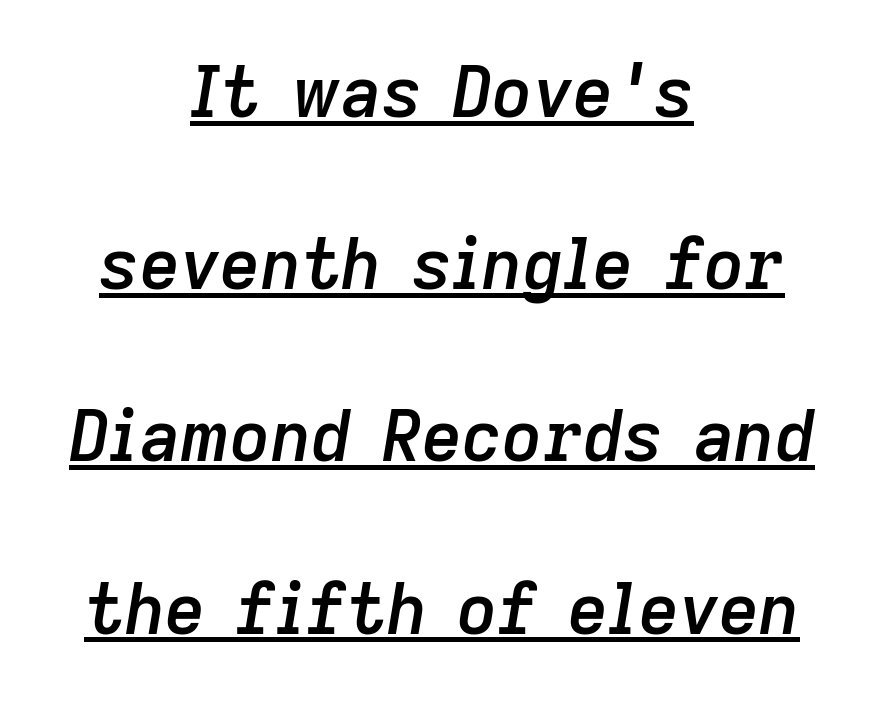
{"italic": "yes", "lean": "right", "slant_degrees": 9, "bold": "semi", "weight": "semibold", "width": "normal", "stroke_contrast": "low", "x_height": "medium", "monospaced": "no", "underline": "yes", "align": "center", "line_spacing": "loose", "line_spacing_ratio": 2.46, "letter_spacing": "normal", "letter_spacing_em": 0.0, "glyph_px": 70}
